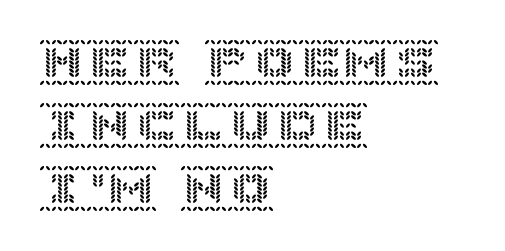
Q: Is the text italic (slanted)? A: No, it is upright.
Q: Is the text underlined? A: No.
Q: How is the paragraph aligned? A: Left-aligned.
Q: Is the spacing between letters normal or unusually wide? A: Normal.
Q: Is the spacing between lines tight, normal or loose? A: Normal.
Q: Width (condensed, normal, or wide)? A: Normal.
Q: x-height? A: Large.
